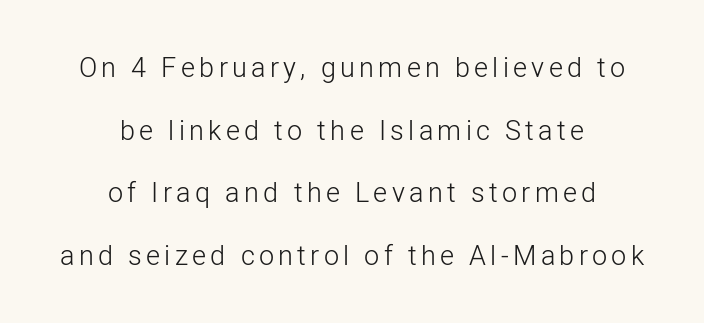
The image shows 27 px text type, upright; set centered, loose line spacing (2.32x), not underlined.
